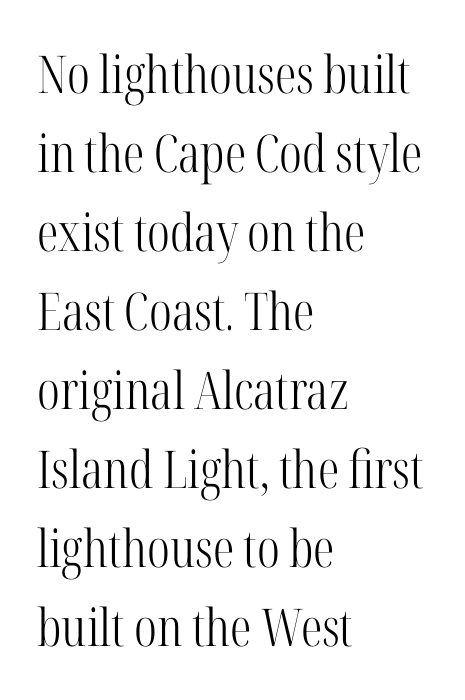
Q: Is the text bold? A: No.
Q: Is the text italic (slanted)? A: No, it is upright.
Q: Is the typeface a serif or a sans-serif typeface? A: Serif.
Q: Is the text underlined? A: No.
Q: How is the paragraph aligned? A: Left-aligned.
Q: Is the spacing between letters normal or unusually wide? A: Normal.
Q: Is the spacing between lines tight, normal or loose? A: Normal.
Q: Width (condensed, normal, or wide)? A: Condensed.
Q: Stroke contrast? A: High.
Q: x-height? A: Medium.
Q: Monospaced? A: No.
